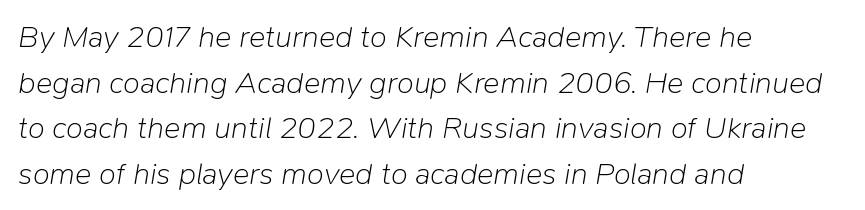
The letters advance in unequal steps, a hallmark of proportional type. The vertical gap from one line to the next is medium. Letters rest on an invisible, unmarked baseline. Italic? Definitely — the glyphs are oblique. Summary of weight: not heavy and not bold.
